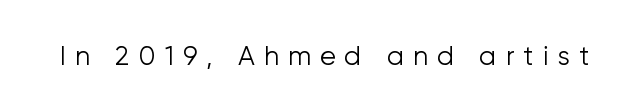
The image shows 26 px text type, upright; set unusually wide letter spacing (+0.35 em), not underlined.
